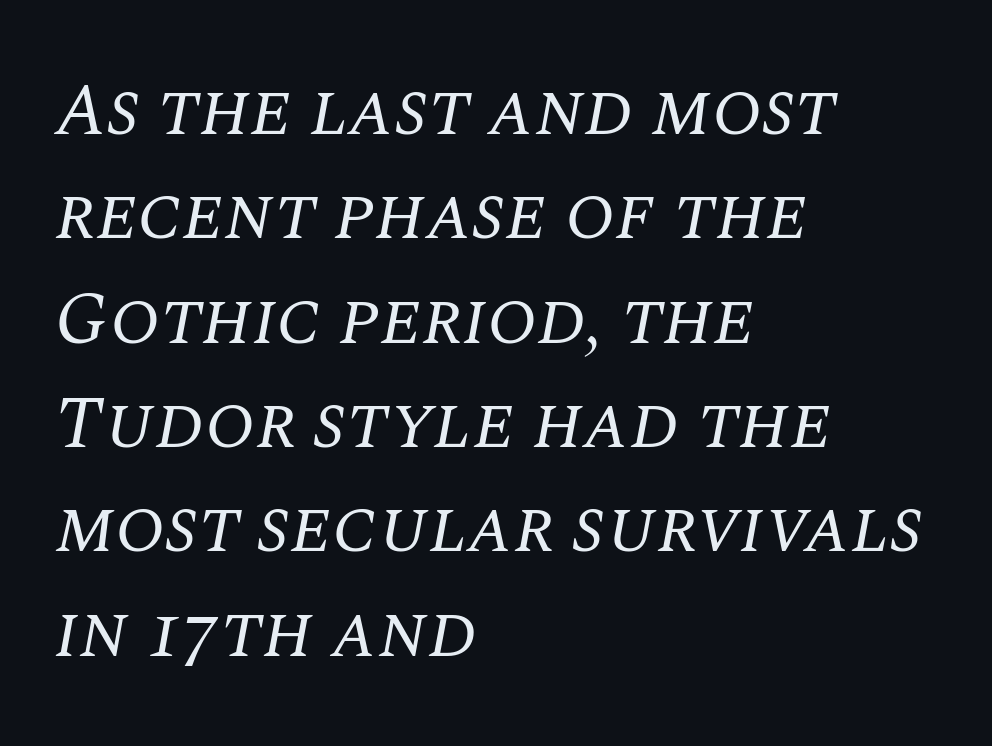
{"serif": "yes", "italic": "yes", "lean": "right", "slant_degrees": 10, "bold": "no", "weight": "regular", "width": "normal", "stroke_contrast": "medium", "x_height": "large", "monospaced": "no", "underline": "no", "align": "left", "line_spacing": "normal", "line_spacing_ratio": 1.41, "letter_spacing": "normal", "letter_spacing_em": 0.0, "glyph_px": 74}
